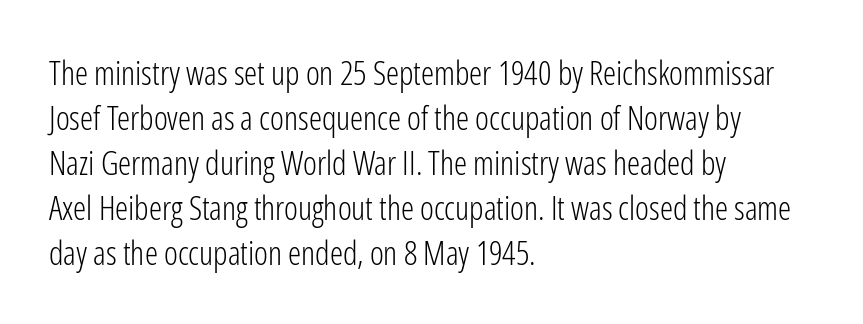
{"serif": "no", "italic": "no", "bold": "no", "weight": "light", "width": "condensed", "stroke_contrast": "low", "x_height": "medium", "monospaced": "no", "underline": "no", "align": "left", "line_spacing": "normal", "line_spacing_ratio": 1.36, "letter_spacing": "normal", "letter_spacing_em": 0.0, "glyph_px": 33}
